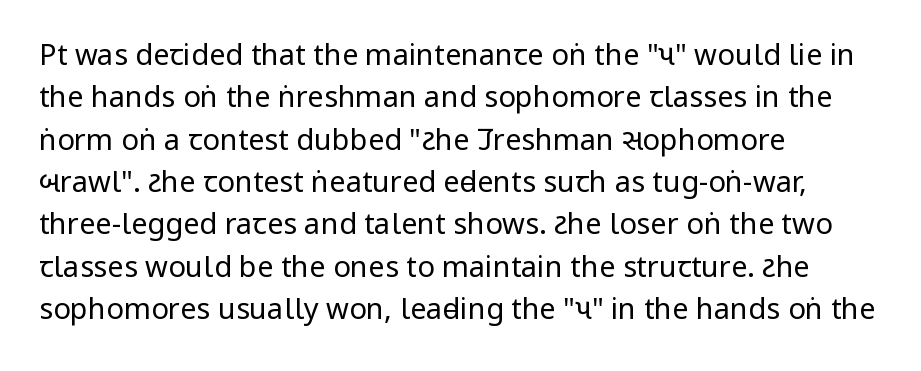
Q: Is the text bold? A: No.
Q: Is the text italic (slanted)? A: No, it is upright.
Q: Is the typeface a serif or a sans-serif typeface? A: Sans-serif.
Q: Is the text underlined? A: No.
Q: How is the paragraph aligned? A: Left-aligned.
Q: Is the spacing between letters normal or unusually wide? A: Normal.
Q: Is the spacing between lines tight, normal or loose? A: Normal.
Q: Width (condensed, normal, or wide)? A: Condensed.
Q: Stroke contrast? A: Low.
Q: x-height? A: Large.
Q: Monospaced? A: No.
